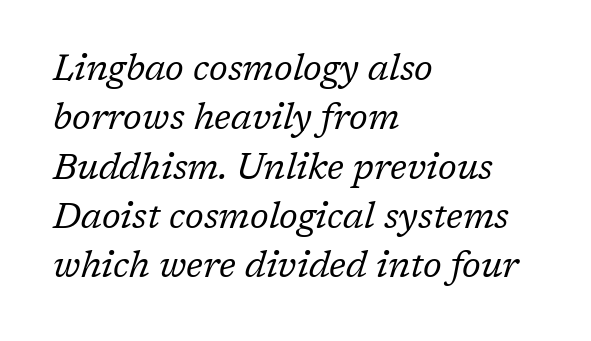
Q: Is the text bold? A: No.
Q: Is the text italic (slanted)? A: Yes, it leans right by about 17 degrees.
Q: Is the typeface a serif or a sans-serif typeface? A: Serif.
Q: Is the text underlined? A: No.
Q: How is the paragraph aligned? A: Left-aligned.
Q: Is the spacing between letters normal or unusually wide? A: Normal.
Q: Is the spacing between lines tight, normal or loose? A: Normal.
Q: Width (condensed, normal, or wide)? A: Normal.
Q: Stroke contrast? A: Low.
Q: x-height? A: Medium.
Q: Monospaced? A: No.
